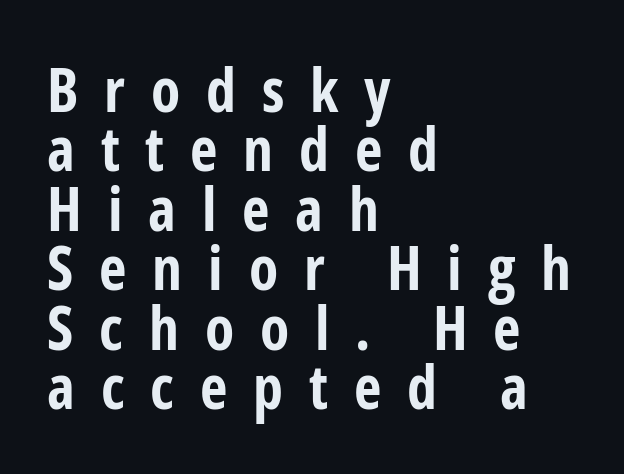
The image shows 60 px bold, condensed sans-serif type, upright; set left-aligned, tight line spacing (0.99x), unusually wide letter spacing (+0.43 em), not underlined; low stroke contrast and a medium x-height.
